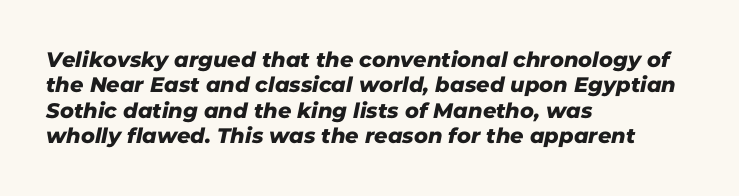
The image shows 21 px text type; set left-aligned, line spacing 1.21x, normal letter spacing, not underlined.
